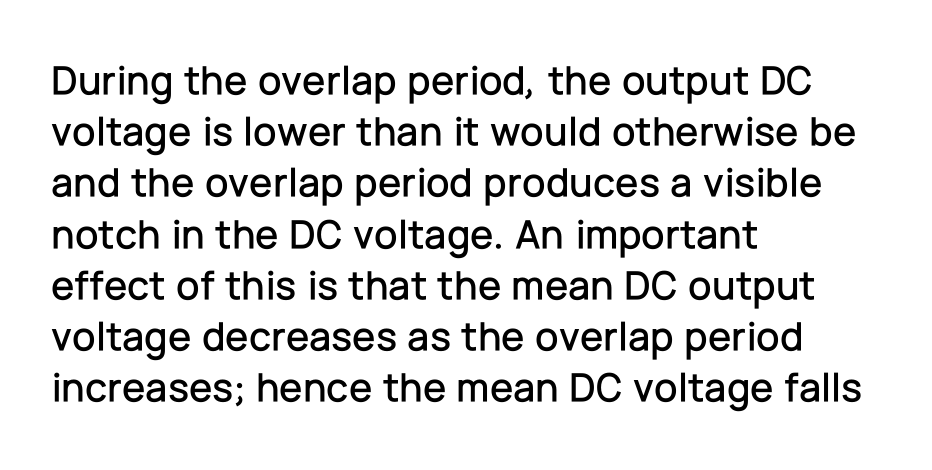
The image shows 42 px sans-serif type, upright; set left-aligned, line spacing 1.22x, normal letter spacing, not underlined; low stroke contrast and a medium x-height.
